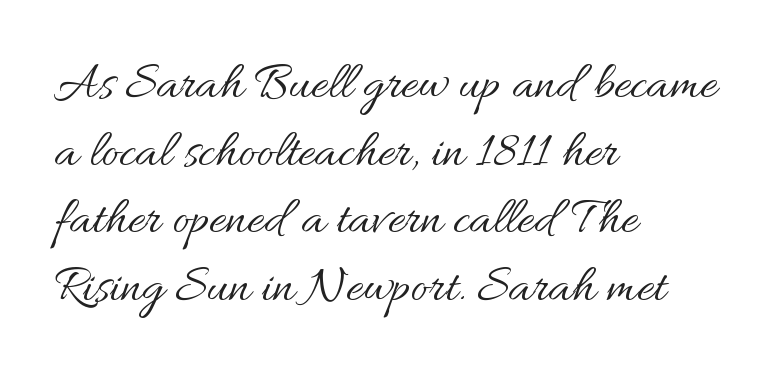
The specimen omits any rule beneath the text block's lines. Is the stroke heavy? The answer is a plain regular-or-lighter. The letters advance in unequal steps, a hallmark of proportional type. Tracking here is standard; glyphs follow each other at the usual distance.
